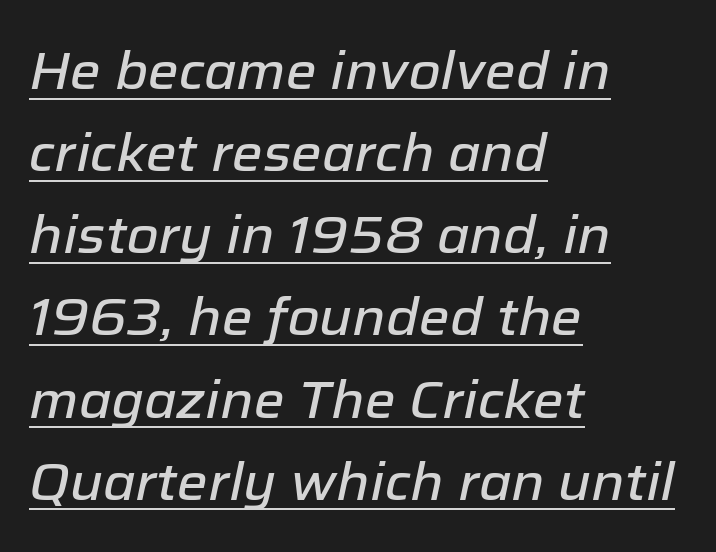
The image shows 52 px text type, italic (leaning right); set left-aligned, normal line spacing (1.58x), normal letter spacing, underlined; low stroke contrast and a medium x-height.
